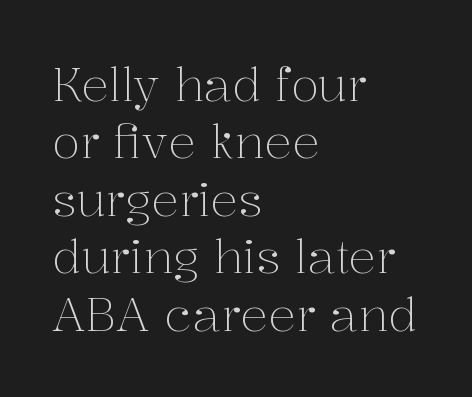
The image shows 46 px light serif type, upright; set left-aligned, normal line spacing (1.25x), normal letter spacing, not underlined; medium stroke contrast and a medium x-height.
